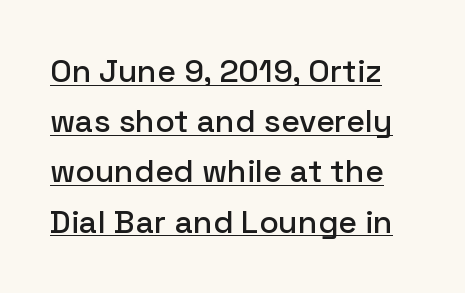
Q: Is the text italic (slanted)? A: No, it is upright.
Q: Is the typeface a serif or a sans-serif typeface? A: Sans-serif.
Q: Is the text underlined? A: Yes.
Q: Is the spacing between letters normal or unusually wide? A: Normal.
Q: Is the spacing between lines tight, normal or loose? A: Normal.
Q: Width (condensed, normal, or wide)? A: Normal.
Q: Stroke contrast? A: Low.
Q: x-height? A: Medium.
Q: Monospaced? A: No.
